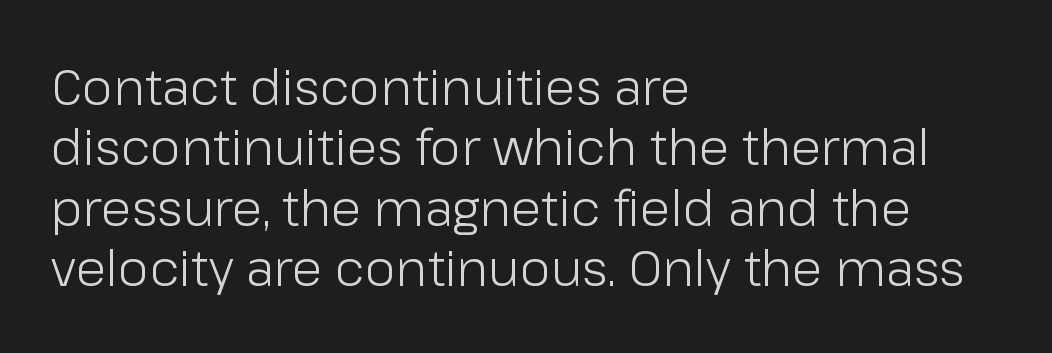
This is sans-serif lettering, the kind often seen on screens and signage. Does extra space separate the letters? No, they use regular spacing. Leftover space on each line is placed entirely after the last word. Note the varied advance widths — an 'i' is clearly narrower than an 'm'. Stroke mass is kept to a normal reading level or below. The lettering stays uniformly vertical, giving the passage a roman look.
